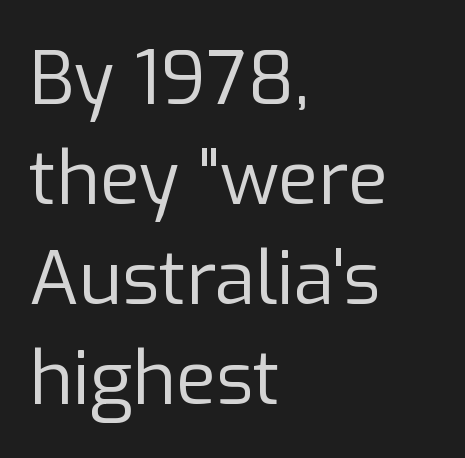
The image shows 74 px regular-weight sans-serif type, upright; set left-aligned, normal line spacing (1.35x), normal letter spacing, not underlined; low stroke contrast and a medium x-height.
